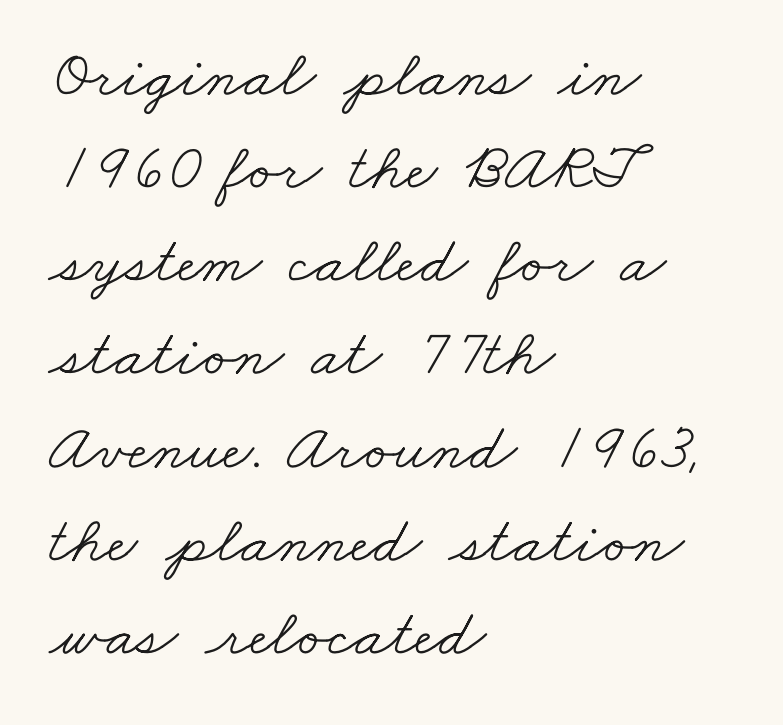
Q: Is the text bold? A: No.
Q: Is the typeface a serif or a sans-serif typeface? A: Serif.
Q: Is the text underlined? A: No.
Q: How is the paragraph aligned? A: Left-aligned.
Q: Is the spacing between letters normal or unusually wide? A: Normal.
Q: Is the spacing between lines tight, normal or loose? A: Normal.
Q: Width (condensed, normal, or wide)? A: Wide.
Q: Stroke contrast? A: Low.
Q: x-height? A: Small.
Q: Monospaced? A: No.
